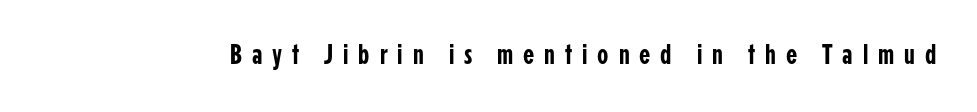
The image shows 29 px condensed sans-serif type, upright; set unusually wide letter spacing (+0.34 em), not underlined; low stroke contrast and a medium x-height.
